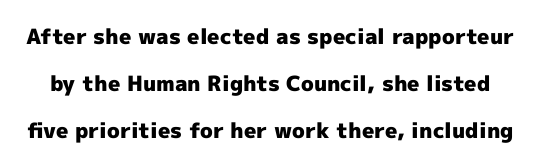
Q: Is the text bold? A: Yes.
Q: Is the text italic (slanted)? A: No, it is upright.
Q: Is the text underlined? A: No.
Q: Is the spacing between letters normal or unusually wide? A: Normal.
Q: Is the spacing between lines tight, normal or loose? A: Loose.
